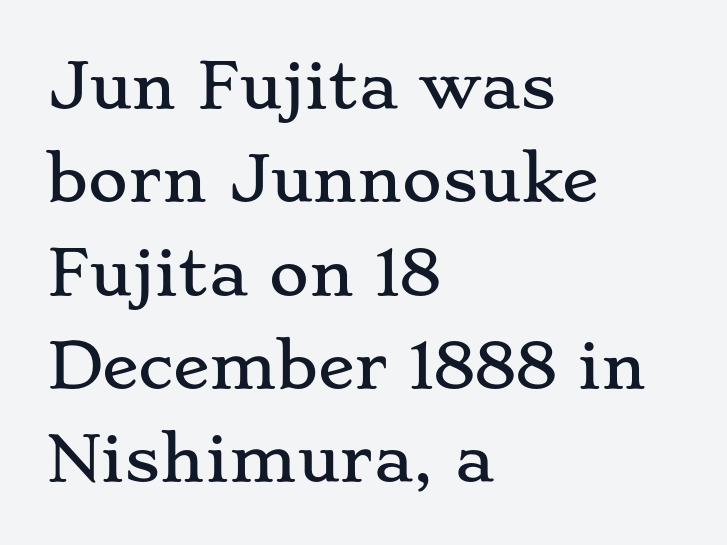
The image shows 61 px wide serif type, upright; set left-aligned, normal line spacing (1.53x), normal letter spacing, not underlined; low stroke contrast and a small x-height.
